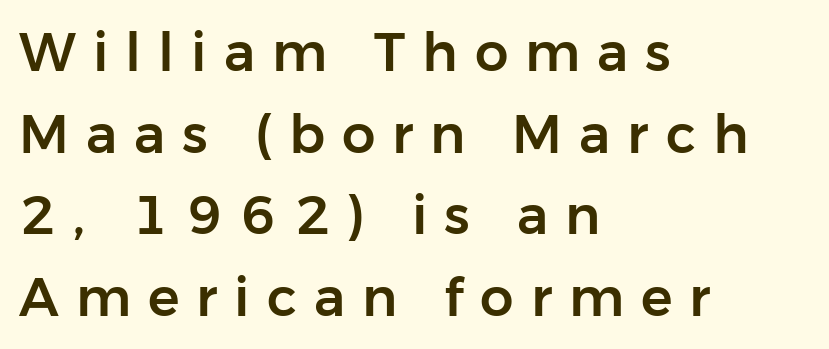
{"serif": "no", "italic": "no", "width": "normal", "stroke_contrast": "low", "x_height": "medium", "monospaced": "no", "underline": "no", "align": "left", "line_spacing": "normal", "line_spacing_ratio": 1.54, "letter_spacing": "wide", "letter_spacing_em": 0.32, "glyph_px": 53}
